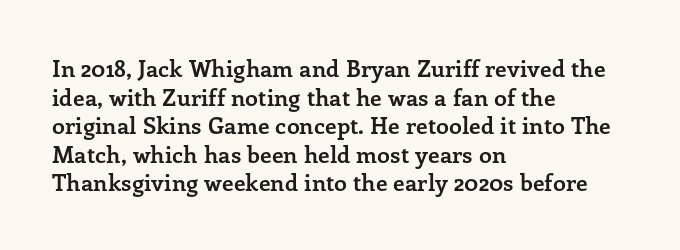
Q: Is the text bold? A: Yes.
Q: Is the text italic (slanted)? A: No, it is upright.
Q: Is the text underlined? A: No.
Q: How is the paragraph aligned? A: Left-aligned.
Q: Is the spacing between letters normal or unusually wide? A: Normal.
